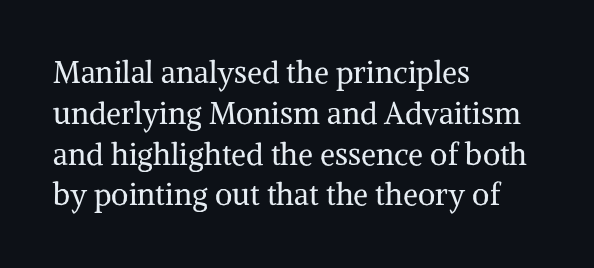
The image shows 30 px regular-weight serif type, upright; set left-aligned, normal line spacing (1.36x), normal letter spacing, not underlined; medium stroke contrast and a medium x-height.
